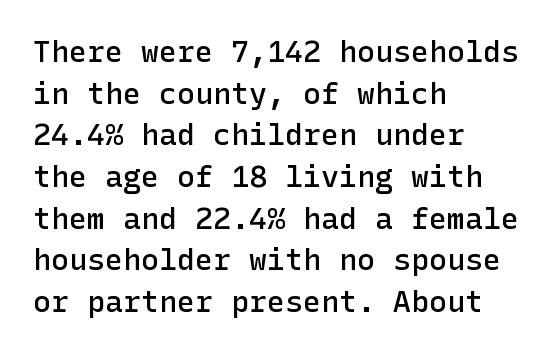
{"serif": "no", "italic": "no", "bold": "semi", "weight": "semibold", "width": "normal", "stroke_contrast": "low", "x_height": "medium", "underline": "no", "align": "left", "line_spacing": "normal", "line_spacing_ratio": 1.39, "letter_spacing": "normal", "letter_spacing_em": 0.0, "glyph_px": 30}
